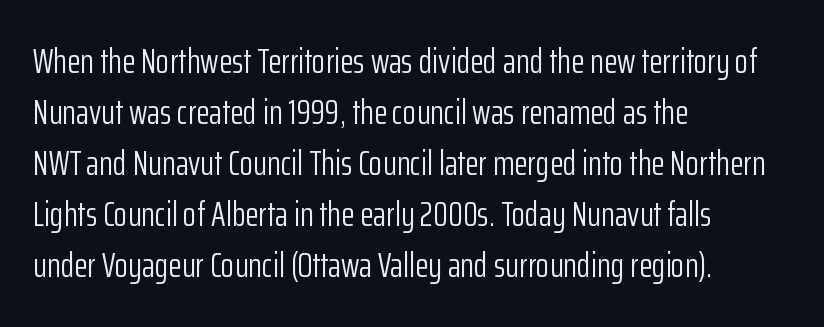
This is the regular roman posture of the typeface. Reading down the block, your eye returns to a fixed left position each line. Each letter keeps its own natural width here, so spacing adapts to shape. These lines are composed in type without serifs. The passage shown is not underscored anywhere.
